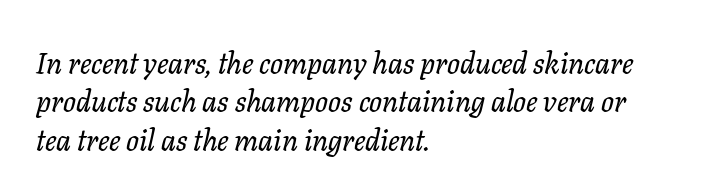
{"serif": "yes", "italic": "yes", "lean": "right", "slant_degrees": 11, "width": "normal", "stroke_contrast": "low", "x_height": "medium", "monospaced": "no", "underline": "no", "align": "left", "line_spacing": "normal", "line_spacing_ratio": 1.28, "letter_spacing": "normal", "letter_spacing_em": 0.0, "glyph_px": 30}
